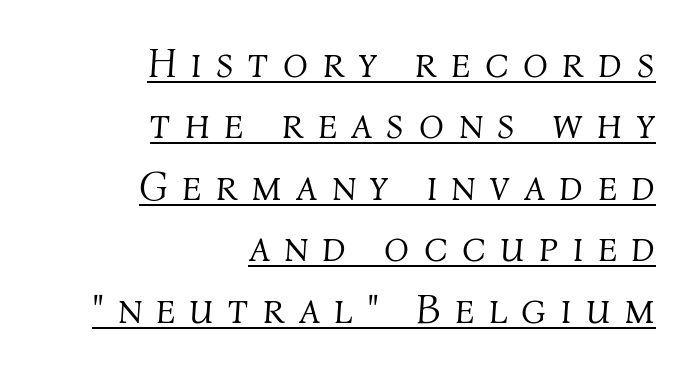
{"italic": "yes", "lean": "right", "slant_degrees": 4, "bold": "no", "weight": "light", "width": "normal", "stroke_contrast": "medium", "x_height": "medium", "monospaced": "no", "underline": "yes", "align": "right", "line_spacing": "normal", "line_spacing_ratio": 1.5, "letter_spacing": "wide", "letter_spacing_em": 0.35, "glyph_px": 41}
